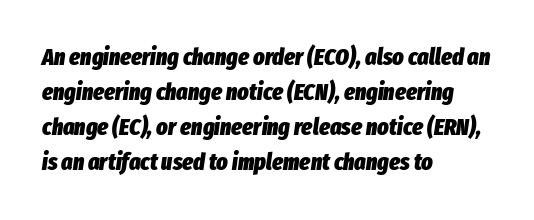
The image shows 24 px bold type, italic (leaning right); set left-aligned, normal line spacing (1.46x), normal letter spacing, not underlined.
